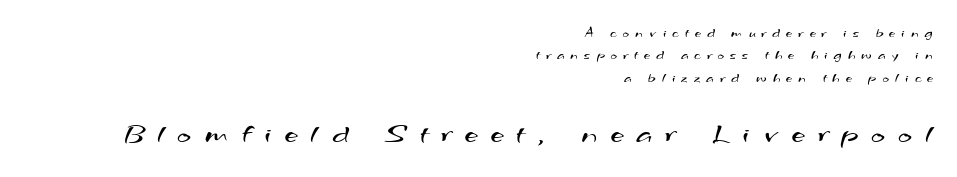
Q: Is the text bold? A: No.
Q: Is the typeface a serif or a sans-serif typeface? A: Sans-serif.
Q: Is the text underlined? A: No.
Q: How is the paragraph aligned? A: Right-aligned.
Q: Is the spacing between letters normal or unusually wide? A: Unusually wide.
Q: Is the spacing between lines tight, normal or loose? A: Normal.
Q: Which block of text is set in a larger size, the first (top) or the second (bottom)? A: The second (bottom) one.
Q: Width (condensed, normal, or wide)? A: Wide.
Q: Stroke contrast? A: Medium.
Q: x-height? A: Small.
Q: Monospaced? A: No.
